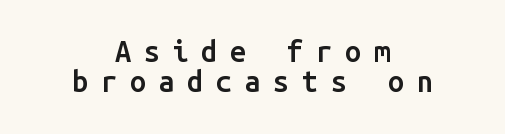
The image shows 29 px semibold sans-serif type, upright, monospaced; set centered, tight line spacing (1.03x), unusually wide letter spacing (+0.43 em), not underlined; low stroke contrast and a medium x-height.
